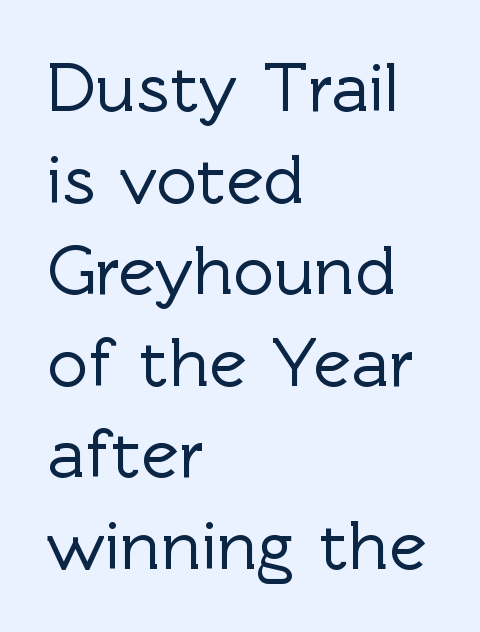
Q: Is the text italic (slanted)? A: No, it is upright.
Q: Is the typeface a serif or a sans-serif typeface? A: Sans-serif.
Q: Is the text underlined? A: No.
Q: How is the paragraph aligned? A: Left-aligned.
Q: Is the spacing between letters normal or unusually wide? A: Normal.
Q: Is the spacing between lines tight, normal or loose? A: Normal.
Q: Width (condensed, normal, or wide)? A: Normal.
Q: x-height? A: Medium.
Q: Monospaced? A: No.
